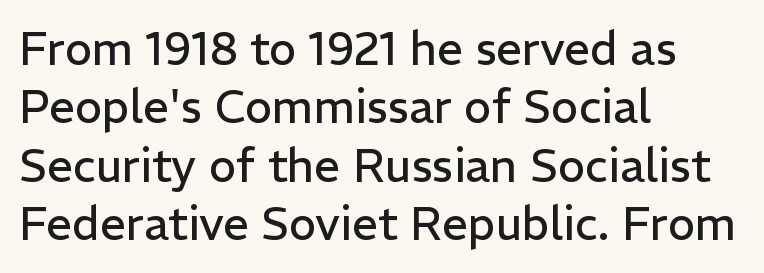
Here the glyphs are tracked normally, forming tight word shapes. Whoever set this chose a conventional vertical rhythm. Note the varied advance widths — an 'i' is clearly narrower than an 'm'. The passage shown is not bold in any degree. The setting favours the left margin, as ordinary paragraphs usually do.
